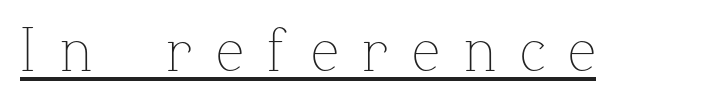
Q: Is the text bold? A: No.
Q: Is the text italic (slanted)? A: No, it is upright.
Q: Is the text underlined? A: Yes.
Q: Is the spacing between letters normal or unusually wide? A: Unusually wide.
Q: Width (condensed, normal, or wide)? A: Normal.
Q: Stroke contrast? A: Low.
Q: x-height? A: Medium.
Q: Monospaced? A: No.
